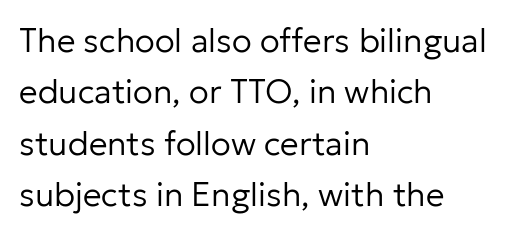
Posture: upright roman. Check under the words: just untouched page. No extra tracking has been applied to these lines. The space between consecutive lines is moderate.
